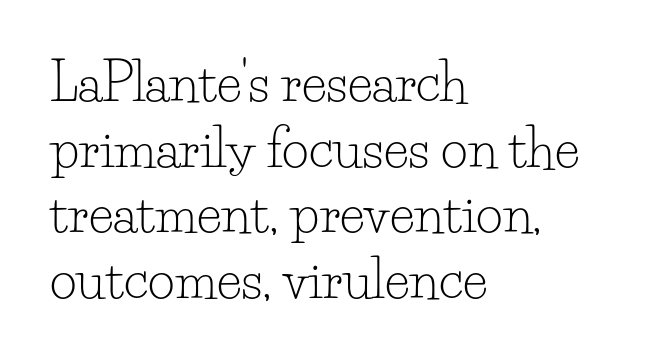
You can tell it's not italic because the verticals are truly vertical. Tracking here is standard; glyphs follow each other at the usual distance. This sample keeps an unexceptional amount of space between lines. The typesetter chose a ragged-right arrangement here. The strokes are not fattened; the text isn't bold. Do the characters align in a grid? No, the font is proportional.
